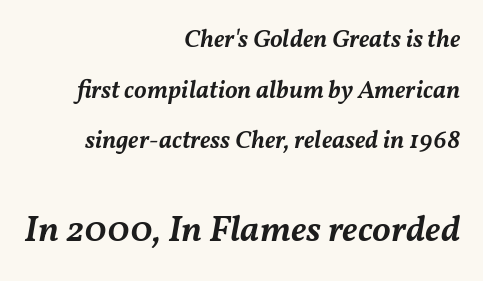
{"italic": "yes", "lean": "right", "slant_degrees": 11, "bold": "semi", "weight": "semibold", "width": "normal", "stroke_contrast": "medium", "x_height": "medium", "monospaced": "no", "underline": "no", "align": "right", "line_spacing": "loose", "line_spacing_ratio": 2.03, "letter_spacing": "normal", "letter_spacing_em": 0.0, "larger_block": "second", "size_ratio": 1.48, "glyph_px": 37}
